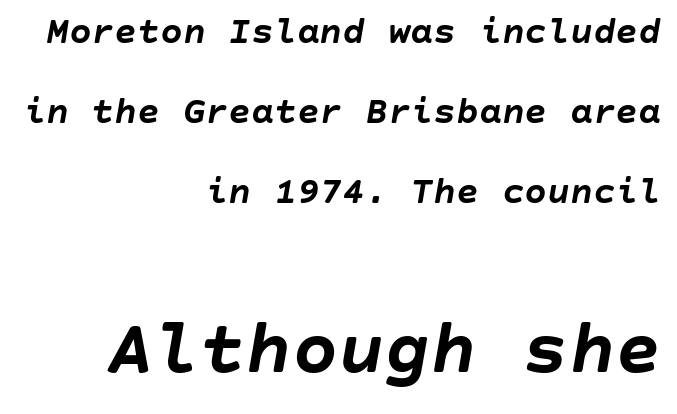
The image shows 77 px semibold type, italic (leaning right); set right-aligned, loose line spacing (2.11x), normal letter spacing, not underlined; the second (bottom) block is 2.03x larger; low stroke contrast and a large x-height.
